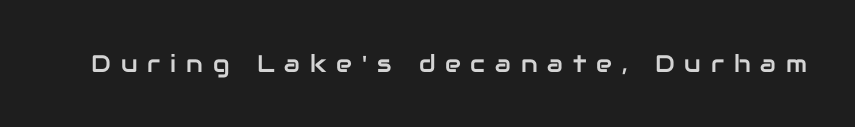
You can tell it's not italic because the verticals are truly vertical. Check under the words: just untouched page. There is plenty of visible air inserted between adjacent glyphs.
